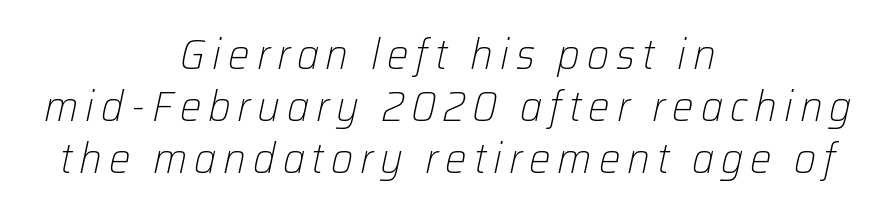
Q: Is the text bold? A: No.
Q: Is the text italic (slanted)? A: Yes, it leans right by about 12 degrees.
Q: Is the text underlined? A: No.
Q: How is the paragraph aligned? A: Centered.
Q: Width (condensed, normal, or wide)? A: Normal.
Q: Stroke contrast? A: Low.
Q: x-height? A: Medium.
Q: Monospaced? A: No.
